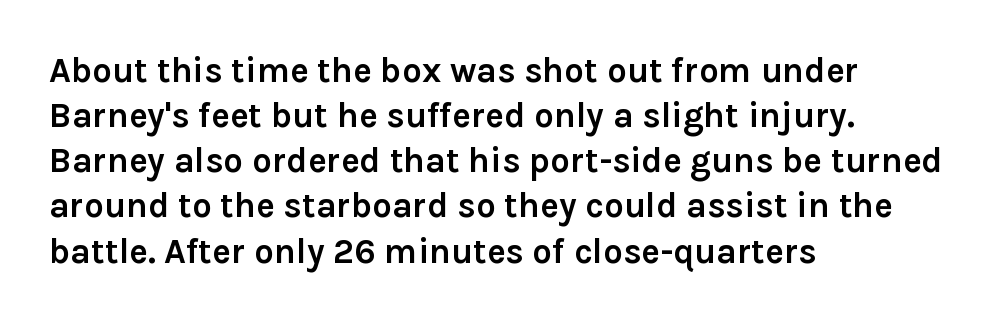
The image shows 35 px semibold sans-serif type, upright; set left-aligned, normal line spacing (1.29x), normal letter spacing, not underlined; low stroke contrast and a medium x-height.
